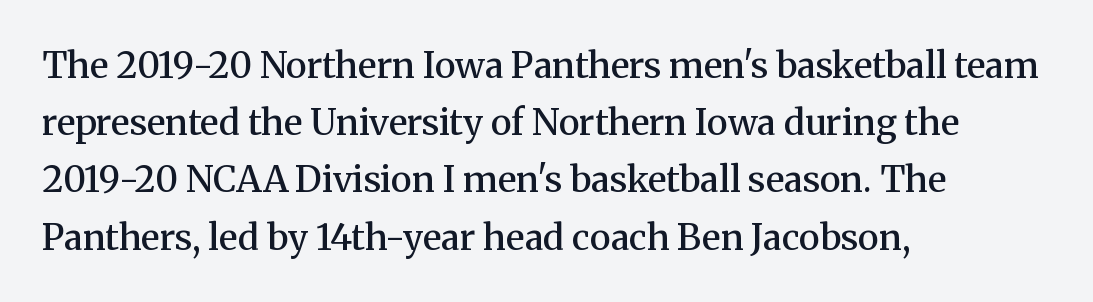
Q: Is the text bold? A: Semi-bold.
Q: Is the text italic (slanted)? A: No, it is upright.
Q: Is the typeface a serif or a sans-serif typeface? A: Serif.
Q: Is the text underlined? A: No.
Q: How is the paragraph aligned? A: Left-aligned.
Q: Is the spacing between letters normal or unusually wide? A: Normal.
Q: Is the spacing between lines tight, normal or loose? A: Normal.
Q: Width (condensed, normal, or wide)? A: Normal.
Q: Stroke contrast? A: Medium.
Q: x-height? A: Medium.
Q: Monospaced? A: No.
